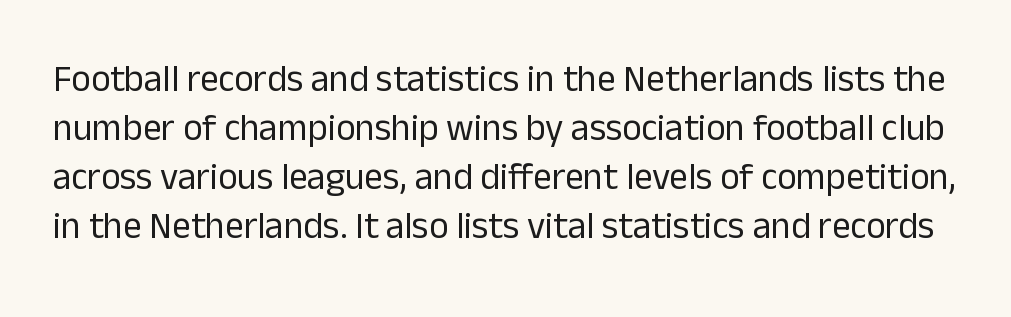
Regarding serifs, this sample does without them. Each stroke keeps to a modest, everyday thickness or less. Do the letters lean? They stand straight. The rendering uses natural spacing where letterforms have individual widths.
